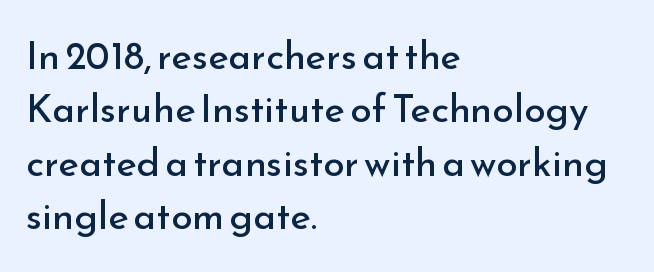
{"serif": "no", "italic": "no", "bold": "no", "weight": "regular", "width": "normal", "stroke_contrast": "low", "x_height": "small", "monospaced": "no", "underline": "no", "align": "left", "line_spacing": "normal", "line_spacing_ratio": 1.37, "letter_spacing": "normal", "letter_spacing_em": 0.0, "glyph_px": 39}
